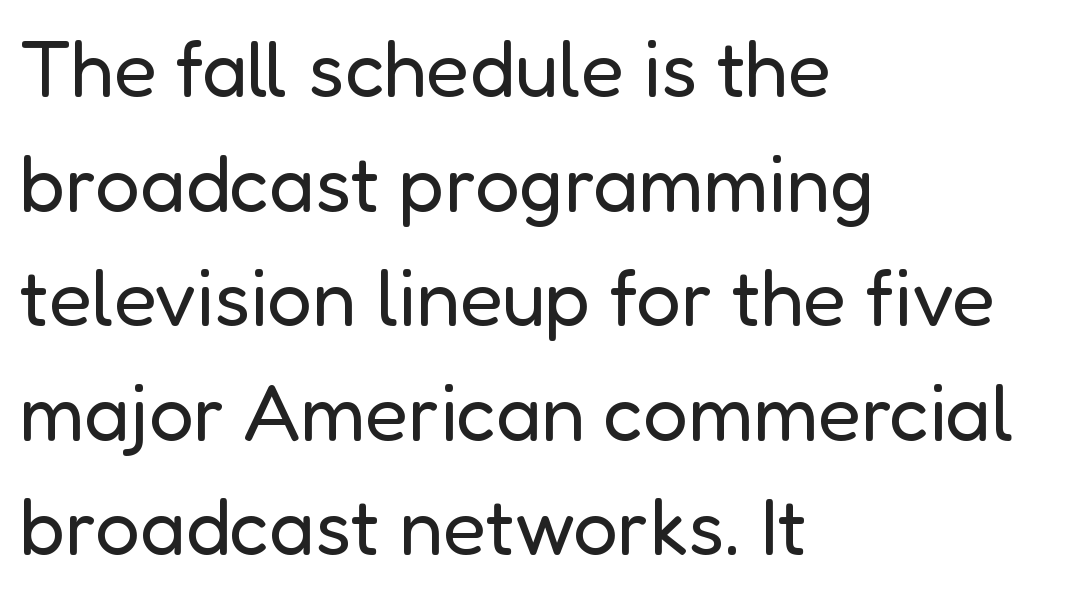
{"serif": "no", "italic": "no", "bold": "no", "weight": "regular", "width": "normal", "stroke_contrast": "low", "x_height": "medium", "monospaced": "no", "underline": "no", "align": "left", "line_spacing": "normal", "line_spacing_ratio": 1.45, "letter_spacing": "normal", "letter_spacing_em": 0.0, "glyph_px": 79}
